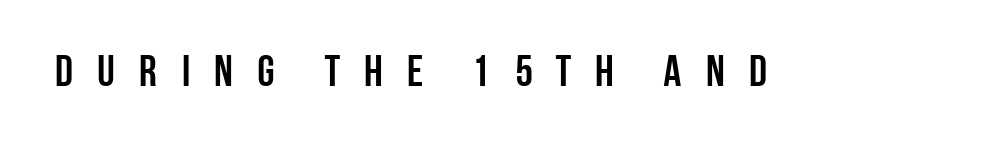
Q: Is the text bold? A: Yes.
Q: Is the text italic (slanted)? A: No, it is upright.
Q: Is the typeface a serif or a sans-serif typeface? A: Sans-serif.
Q: Is the text underlined? A: No.
Q: Is the spacing between letters normal or unusually wide? A: Unusually wide.
Q: Width (condensed, normal, or wide)? A: Condensed.
Q: Stroke contrast? A: Low.
Q: x-height? A: Large.
Q: Monospaced? A: No.
